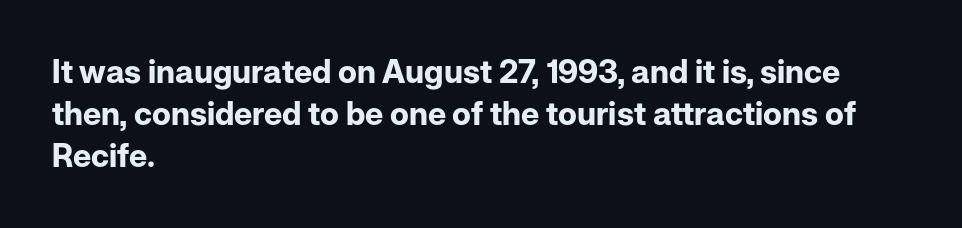
Bold? Absolutely — the strokes are thick and heavy. This sample has the flowing, uneven cadence of proportional lettering. The rendering shows plain stroke endings on the letterforms — a sans-serif design. This sample is left-justified, so line endings fall wherever the words run out.
